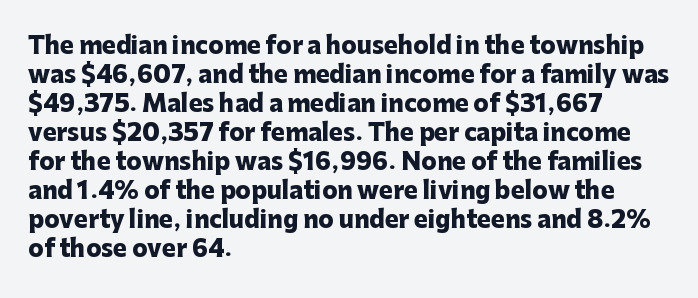
The image shows 23 px bold type, upright; set left-aligned, normal line spacing (1.26x), normal letter spacing, not underlined.
